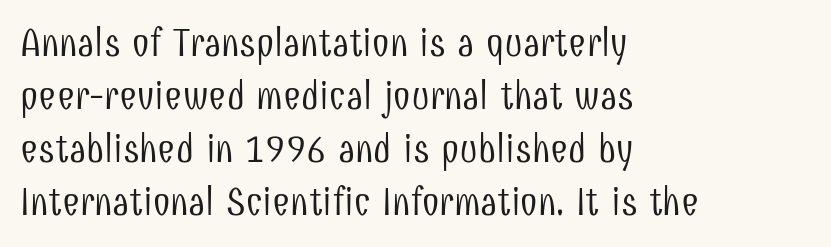
A student would call this left alignment; a typographer would say flush left, rag right. This sample has the flowing, uneven cadence of proportional lettering. A bare baseline throughout the passage. Italic: no, the glyphs are upright roman. Spacing between characters is what you'd get straight out of the box. A typesetter would call this leading conventional body-copy spacing.
